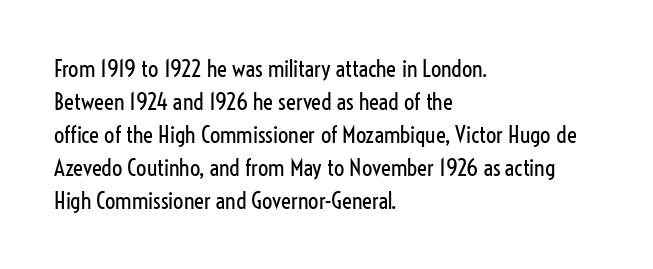
Q: Is the text bold? A: No.
Q: Is the text italic (slanted)? A: No, it is upright.
Q: Is the text underlined? A: No.
Q: How is the paragraph aligned? A: Left-aligned.
Q: Is the spacing between letters normal or unusually wide? A: Normal.
Q: Is the spacing between lines tight, normal or loose? A: Normal.
